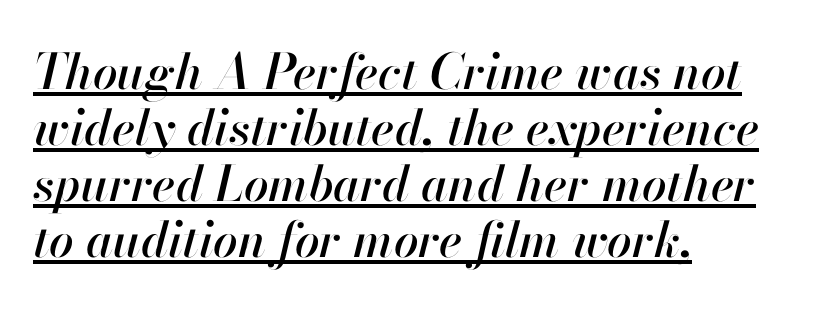
The image shows 49 px text type, italic (leaning right); set left-aligned, tight line spacing (1.14x), normal letter spacing, underlined; high stroke contrast and a small x-height.
